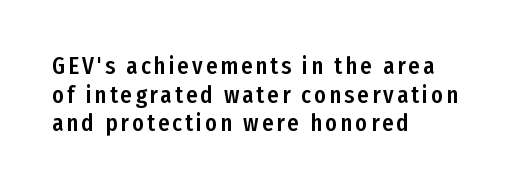
Q: Is the text italic (slanted)? A: No, it is upright.
Q: Is the text underlined? A: No.
Q: How is the paragraph aligned? A: Left-aligned.
